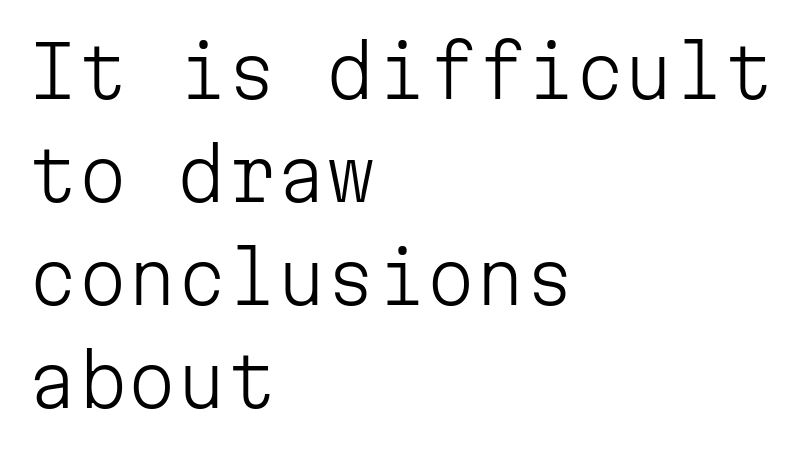
{"serif": "no", "italic": "no", "bold": "no", "weight": "light", "width": "normal", "stroke_contrast": "low", "x_height": "medium", "monospaced": "yes", "underline": "no", "align": "left", "line_spacing": "normal", "line_spacing_ratio": 1.45, "letter_spacing": "normal", "letter_spacing_em": 0.0, "glyph_px": 71}
